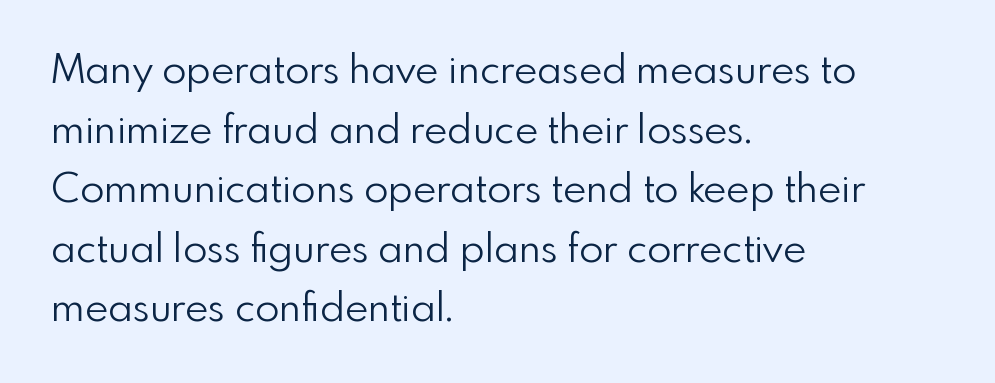
{"serif": "no", "italic": "no", "bold": "no", "weight": "light", "width": "normal", "stroke_contrast": "low", "x_height": "small", "monospaced": "no", "underline": "no", "align": "left", "line_spacing": "normal", "line_spacing_ratio": 1.49, "letter_spacing": "normal", "letter_spacing_em": 0.0, "glyph_px": 40}
